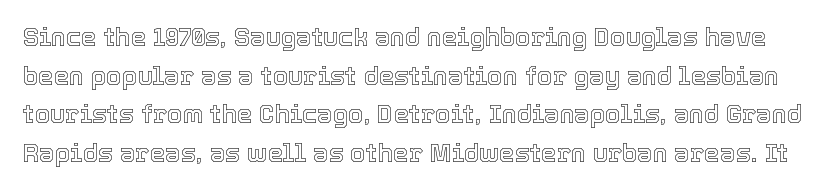
The image shows 25 px text type, upright; set normal line spacing (1.55x), normal letter spacing, not underlined.
